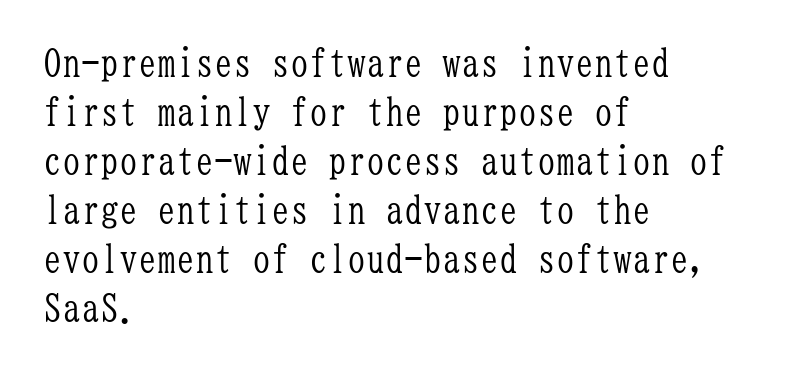
{"serif": "yes", "italic": "no", "bold": "no", "weight": "light", "width": "condensed", "stroke_contrast": "low", "x_height": "medium", "monospaced": "yes", "underline": "no", "align": "left", "line_spacing": "normal", "line_spacing_ratio": 1.29, "letter_spacing": "normal", "letter_spacing_em": 0.0, "glyph_px": 38}
